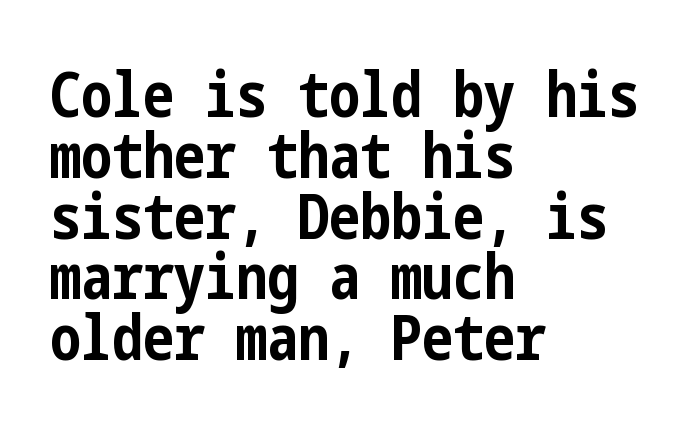
{"serif": "no", "italic": "no", "bold": "yes", "weight": "bold", "width": "condensed", "stroke_contrast": "low", "x_height": "medium", "underline": "no", "align": "left", "line_spacing": "tight", "line_spacing_ratio": 0.98, "letter_spacing": "normal", "letter_spacing_em": 0.0, "glyph_px": 62}
